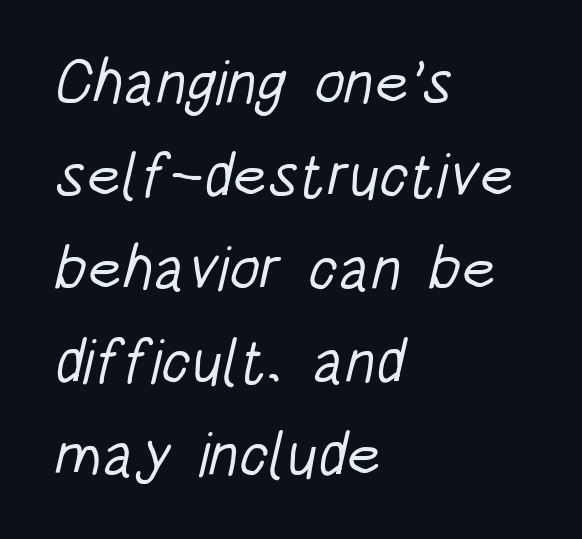
Q: Is the text bold? A: No.
Q: Is the typeface a serif or a sans-serif typeface? A: Sans-serif.
Q: Is the text underlined? A: No.
Q: How is the paragraph aligned? A: Left-aligned.
Q: Is the spacing between letters normal or unusually wide? A: Normal.
Q: Is the spacing between lines tight, normal or loose? A: Normal.
Q: Width (condensed, normal, or wide)? A: Condensed.
Q: Stroke contrast? A: Low.
Q: x-height? A: Large.
Q: Monospaced? A: No.
